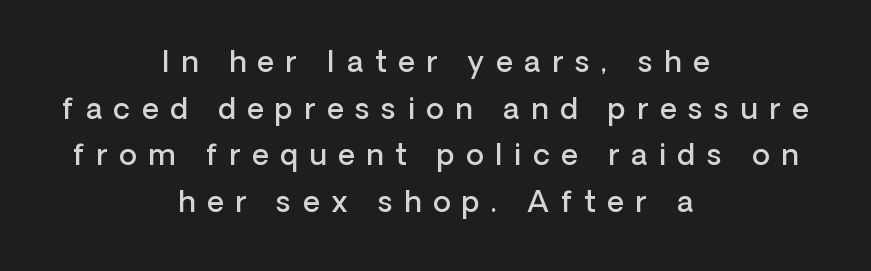
Q: Is the text bold? A: Semi-bold.
Q: Is the text italic (slanted)? A: No, it is upright.
Q: Is the typeface a serif or a sans-serif typeface? A: Sans-serif.
Q: Is the text underlined? A: No.
Q: How is the paragraph aligned? A: Centered.
Q: Is the spacing between letters normal or unusually wide? A: Unusually wide.
Q: Is the spacing between lines tight, normal or loose? A: Normal.
Q: Width (condensed, normal, or wide)? A: Normal.
Q: Stroke contrast? A: Low.
Q: x-height? A: Medium.
Q: Monospaced? A: No.
